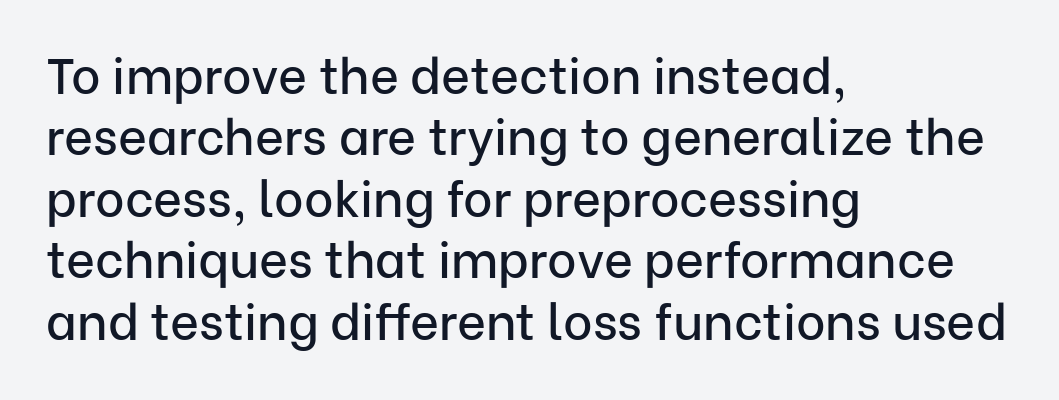
{"serif": "no", "italic": "no", "width": "normal", "stroke_contrast": "low", "x_height": "medium", "monospaced": "no", "underline": "no", "align": "left", "line_spacing_ratio": 1.23, "letter_spacing": "normal", "letter_spacing_em": 0.0, "glyph_px": 50}
